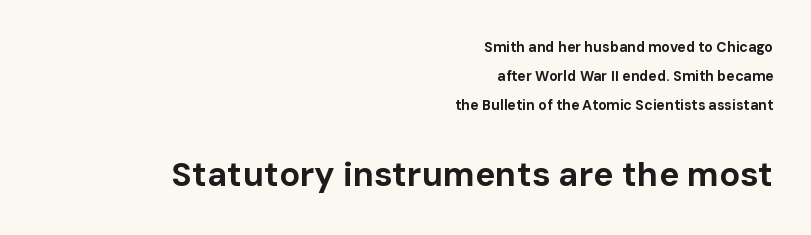
Q: Is the text bold? A: Yes.
Q: Is the text italic (slanted)? A: No, it is upright.
Q: Is the typeface a serif or a sans-serif typeface? A: Sans-serif.
Q: Is the text underlined? A: No.
Q: How is the paragraph aligned? A: Right-aligned.
Q: Is the spacing between letters normal or unusually wide? A: Normal.
Q: Is the spacing between lines tight, normal or loose? A: Loose.
Q: Which block of text is set in a larger size, the first (top) or the second (bottom)? A: The second (bottom) one.
Q: Width (condensed, normal, or wide)? A: Normal.
Q: Stroke contrast? A: Low.
Q: x-height? A: Medium.
Q: Monospaced? A: No.
